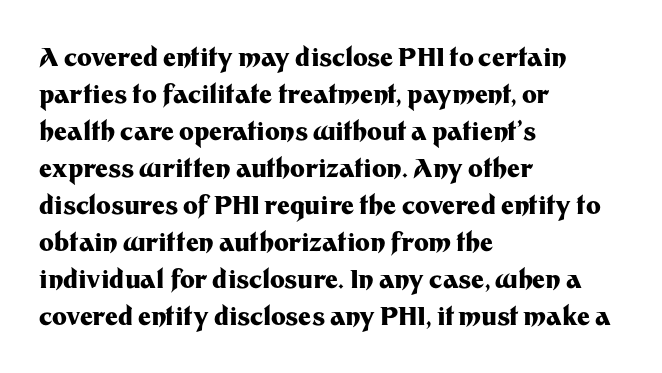
The image shows 25 px bold type, upright; set left-aligned, normal line spacing (1.48x), normal letter spacing, not underlined.
